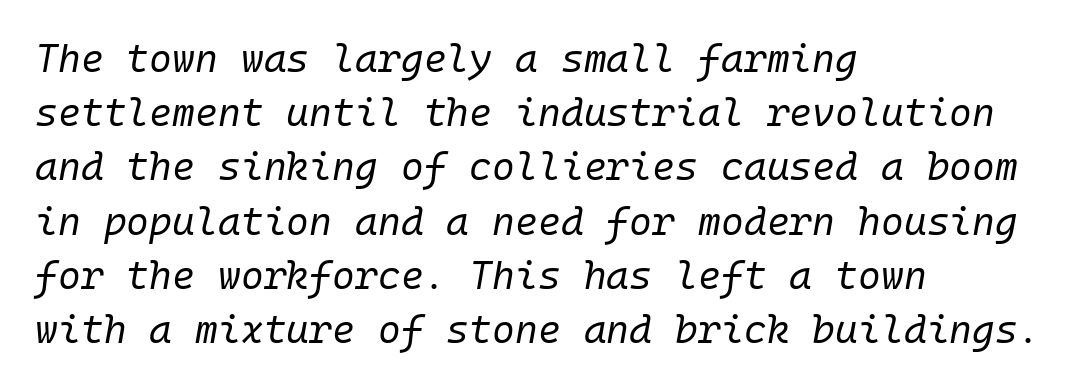
The font's italic variant was chosen for this text. Do the characters align in a grid? Yes, the font is monospaced. This sample is left-justified, so line endings fall wherever the words run out. A bare baseline throughout the passage. No letter is thick-stroked: the sample isn't bold. Line spacing here is normal.
